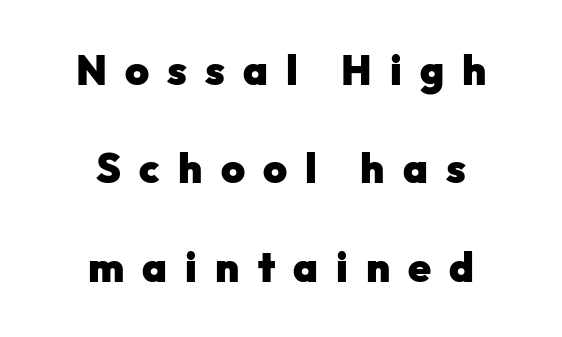
The image shows 41 px heavy sans-serif type, upright; set centered, loose line spacing (2.4x), unusually wide letter spacing (+0.44 em), not underlined; low stroke contrast and a medium x-height.
